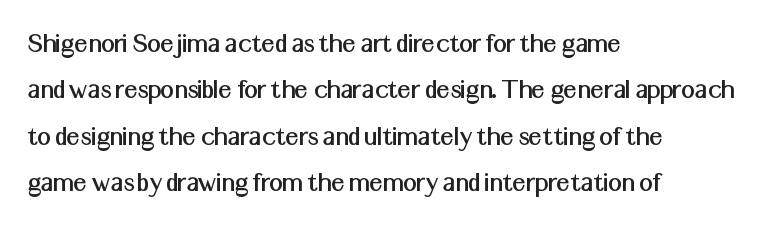
Q: Is the text italic (slanted)? A: No, it is upright.
Q: Is the typeface a serif or a sans-serif typeface? A: Sans-serif.
Q: Is the text underlined? A: No.
Q: How is the paragraph aligned? A: Left-aligned.
Q: Is the spacing between letters normal or unusually wide? A: Normal.
Q: Is the spacing between lines tight, normal or loose? A: Normal.
Q: Width (condensed, normal, or wide)? A: Normal.
Q: Stroke contrast? A: Medium.
Q: x-height? A: Medium.
Q: Monospaced? A: No.
